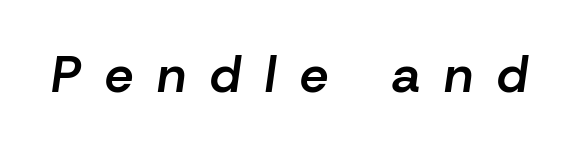
Q: Is the text bold? A: Semi-bold.
Q: Is the text italic (slanted)? A: Yes, it leans right by about 8 degrees.
Q: Is the text underlined? A: No.
Q: Is the spacing between letters normal or unusually wide? A: Unusually wide.
Q: Width (condensed, normal, or wide)? A: Normal.
Q: Stroke contrast? A: Low.
Q: x-height? A: Medium.
Q: Monospaced? A: No.
